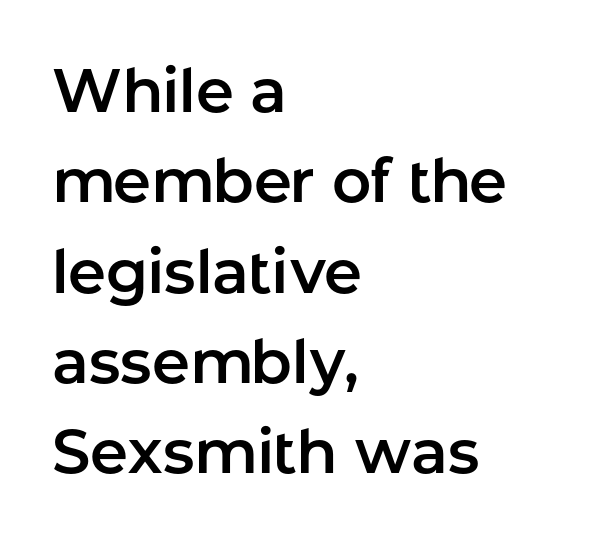
Q: Is the text italic (slanted)? A: No, it is upright.
Q: Is the typeface a serif or a sans-serif typeface? A: Sans-serif.
Q: Is the text underlined? A: No.
Q: How is the paragraph aligned? A: Left-aligned.
Q: Is the spacing between letters normal or unusually wide? A: Normal.
Q: Is the spacing between lines tight, normal or loose? A: Normal.
Q: Width (condensed, normal, or wide)? A: Normal.
Q: Stroke contrast? A: Low.
Q: x-height? A: Medium.
Q: Monospaced? A: No.
